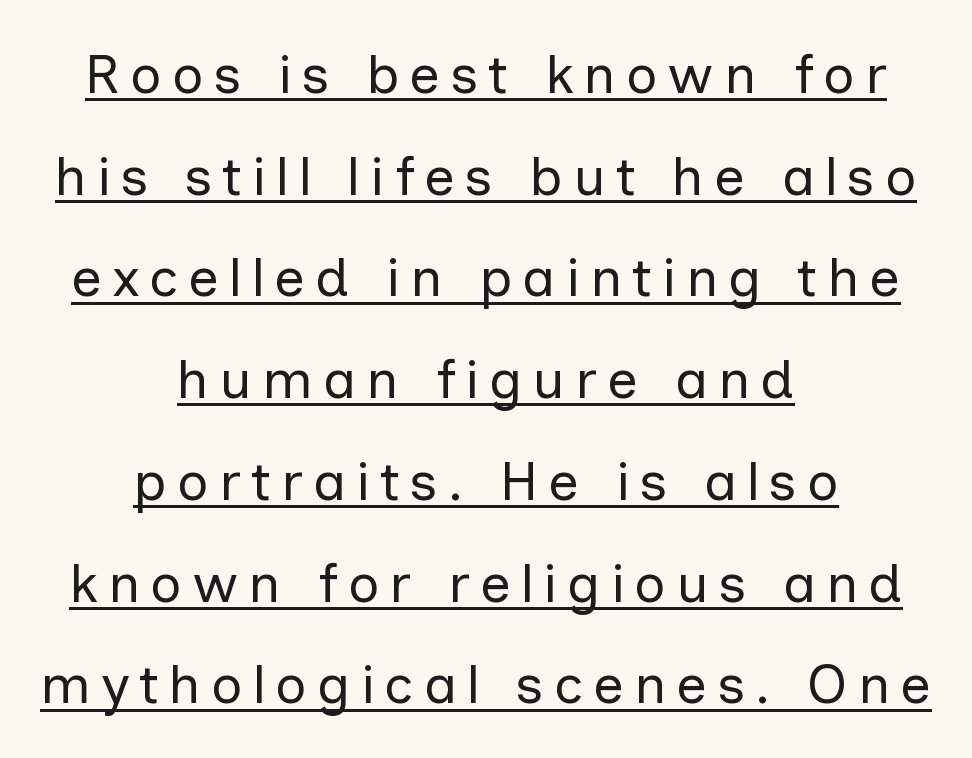
The image shows 55 px regular-weight sans-serif type, upright; set centered, line spacing 1.85x, underlined; low stroke contrast and a medium x-height.
